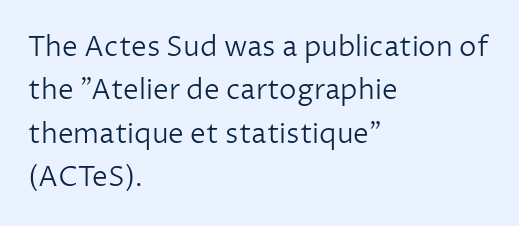
The image shows 28 px light sans-serif type, upright; set left-aligned, normal line spacing (1.55x), normal letter spacing, not underlined; low stroke contrast and a medium x-height.
